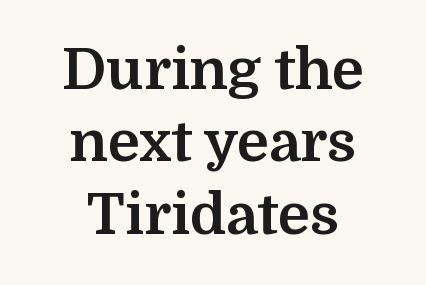
Successive baselines arrive at the customary interval. Each letter keeps its own natural width here, so spacing adapts to shape. Examine the stroke ends and you'll spot serifs. The typesetting leans heavy: a genuine bold. These lines stack symmetrically, like a column narrowing and widening about its center. The baseline area is clear.
